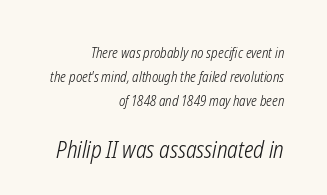
{"italic": "yes", "lean": "right", "slant_degrees": 12, "bold": "no", "underline": "no", "align": "right", "line_spacing": "normal", "line_spacing_ratio": 1.7, "letter_spacing": "normal", "letter_spacing_em": 0.0, "larger_block": "second", "size_ratio": 1.64, "glyph_px": 23}
